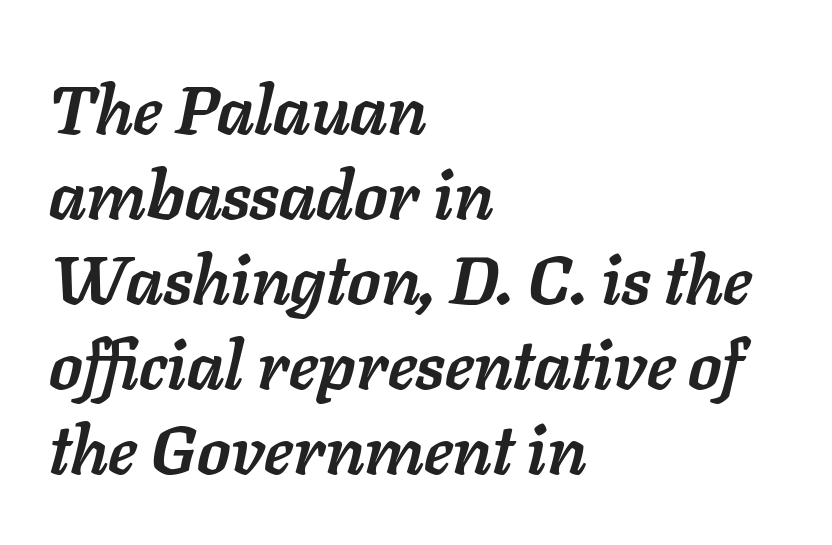
The image shows 68 px semibold type, italic (leaning right); set left-aligned, normal line spacing (1.25x), normal letter spacing, not underlined; low stroke contrast and a medium x-height.
